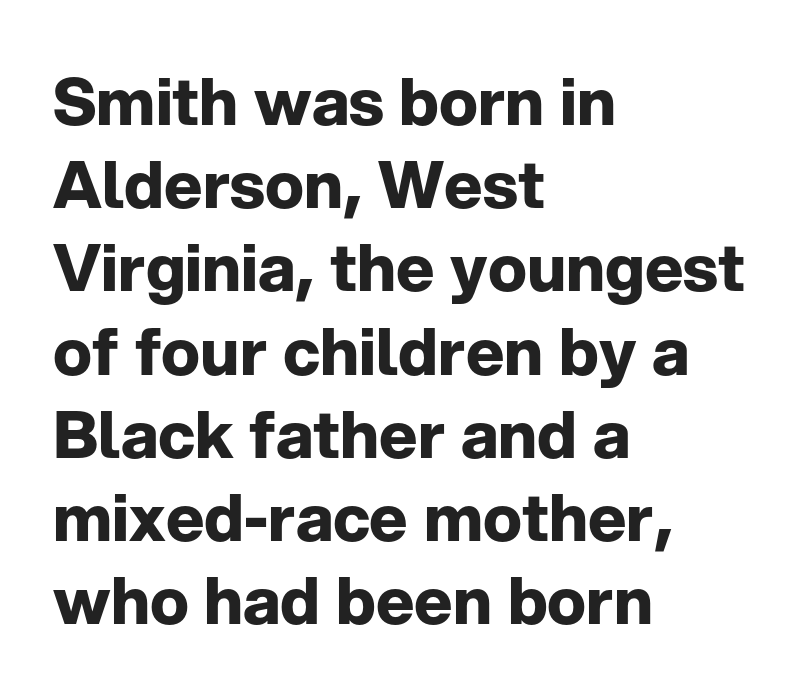
Q: Is the text bold? A: Yes.
Q: Is the text italic (slanted)? A: No, it is upright.
Q: Is the typeface a serif or a sans-serif typeface? A: Sans-serif.
Q: Is the text underlined? A: No.
Q: How is the paragraph aligned? A: Left-aligned.
Q: Is the spacing between letters normal or unusually wide? A: Normal.
Q: Is the spacing between lines tight, normal or loose? A: Normal.
Q: Width (condensed, normal, or wide)? A: Normal.
Q: Stroke contrast? A: Low.
Q: x-height? A: Medium.
Q: Monospaced? A: No.
